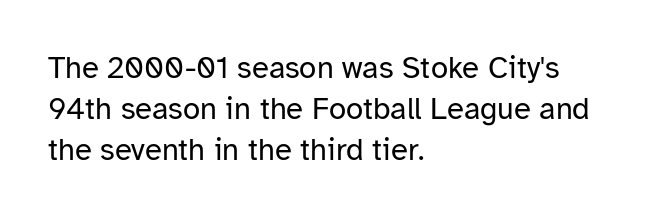
Vertical stems look standard width or narrower in stroke. Spacing verdict: proportional, widths tailored to each character. What stands out about the letter spacing? Nothing — it is the standard amount. This rendering employs a face without finishing strokes, i.e., a sans-serif. The string is rendered with underlining switched off.
